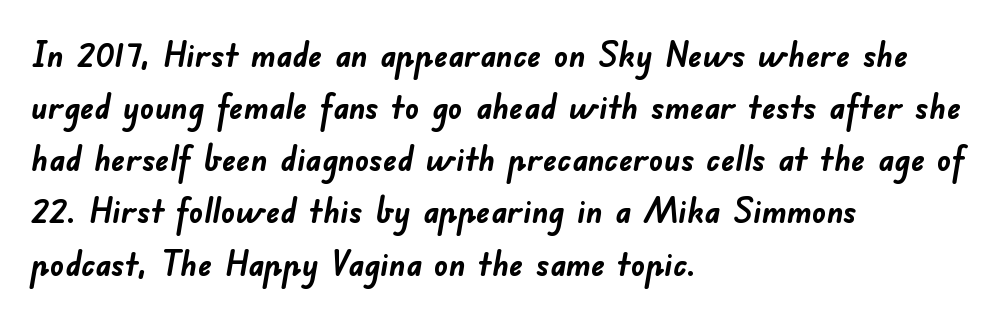
{"serif": "no", "bold": "yes", "weight": "semibold", "width": "normal", "stroke_contrast": "low", "x_height": "small", "monospaced": "no", "underline": "no", "align": "left", "line_spacing": "normal", "line_spacing_ratio": 1.49, "letter_spacing": "normal", "letter_spacing_em": 0.0, "glyph_px": 35}
